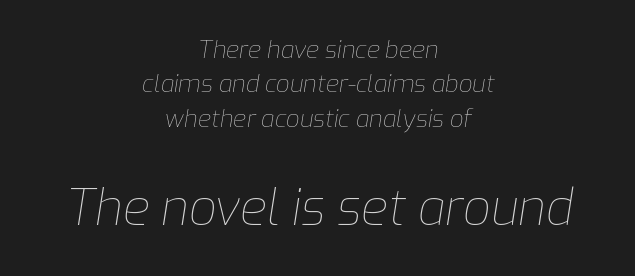
The image shows 49 px thin type, italic (leaning right); set centered, normal line spacing (1.43x), normal letter spacing, not underlined; the second (bottom) block is 2.04x larger; low stroke contrast and a medium x-height.
